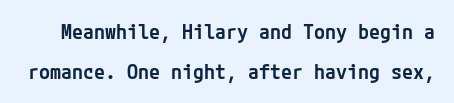
Q: Is the text bold? A: Semi-bold.
Q: Is the text italic (slanted)? A: No, it is upright.
Q: Is the text underlined? A: No.
Q: Is the spacing between letters normal or unusually wide? A: Normal.
Q: Is the spacing between lines tight, normal or loose? A: Loose.
